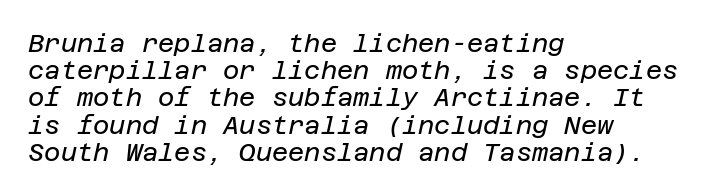
The image shows 25 px text type, italic (leaning right); set left-aligned, tight line spacing (1.09x), normal letter spacing, not underlined.
